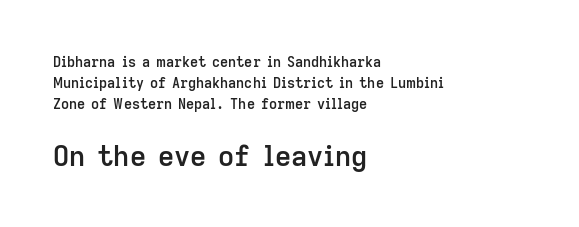
{"serif": "no", "italic": "no", "bold": "semi", "weight": "semibold", "width": "normal", "stroke_contrast": "low", "x_height": "medium", "monospaced": "no", "underline": "no", "align": "left", "line_spacing": "normal", "line_spacing_ratio": 1.49, "letter_spacing": "normal", "letter_spacing_em": 0.0, "larger_block": "second", "size_ratio": 2.0, "glyph_px": 28}
